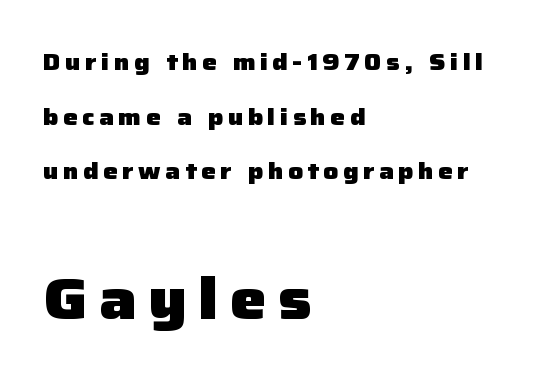
Q: Is the text bold? A: Yes.
Q: Is the text italic (slanted)? A: No, it is upright.
Q: Is the typeface a serif or a sans-serif typeface? A: Sans-serif.
Q: Is the text underlined? A: No.
Q: How is the paragraph aligned? A: Left-aligned.
Q: Is the spacing between letters normal or unusually wide? A: Unusually wide.
Q: Is the spacing between lines tight, normal or loose? A: Loose.
Q: Which block of text is set in a larger size, the first (top) or the second (bottom)? A: The second (bottom) one.
Q: Width (condensed, normal, or wide)? A: Normal.
Q: Stroke contrast? A: Low.
Q: x-height? A: Medium.
Q: Monospaced? A: No.
